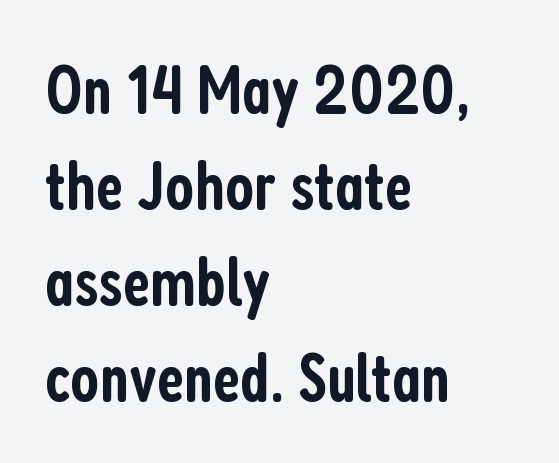
The image shows 69 px semibold, condensed sans-serif type, upright; set left-aligned, normal line spacing (1.39x), normal letter spacing, not underlined; low stroke contrast and a medium x-height.
